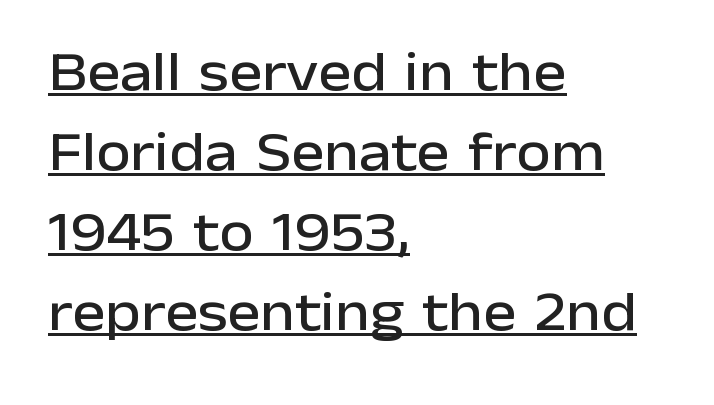
Q: Is the text italic (slanted)? A: No, it is upright.
Q: Is the typeface a serif or a sans-serif typeface? A: Sans-serif.
Q: Is the text underlined? A: Yes.
Q: How is the paragraph aligned? A: Left-aligned.
Q: Is the spacing between letters normal or unusually wide? A: Normal.
Q: Is the spacing between lines tight, normal or loose? A: Normal.
Q: Width (condensed, normal, or wide)? A: Normal.
Q: Stroke contrast? A: Low.
Q: x-height? A: Medium.
Q: Monospaced? A: No.
